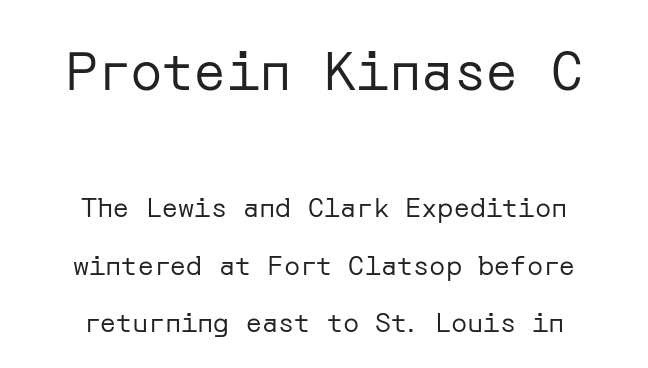
This sample uses an upright cut, with every glyph sitting square on the baseline. You could call the tracking neutral — neither tight nor loose. The leading is generous, giving the passage an open texture. The face looks like a standard text weight, possibly lighter. Notice how the passage keeps no hard edge, just a central spine. Clear beneath every line of the passage.
